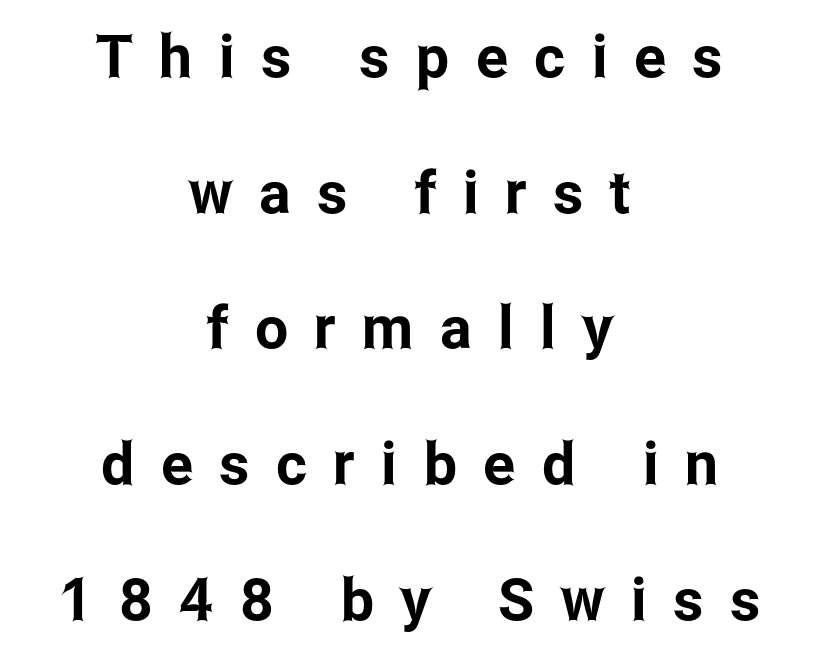
Centered paragraph, ragged on both sides. Proportional: the letters do not fall into vertical columns. What kind of face is this? One without serifs — a sans. Interline gaps are noticeably wide in this sample. The horizontal fit of the characters is loose and conspicuously gappy. Unmarked baselines from the first word to the last.
